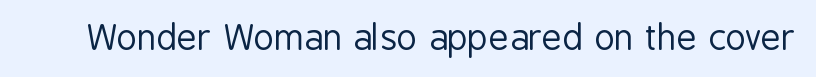
Vertical strokes here are truly vertical. Each letter keeps its own natural width here, so spacing adapts to shape. Tracking here is standard; glyphs follow each other at the usual distance. These lines are composed in type without serifs.
